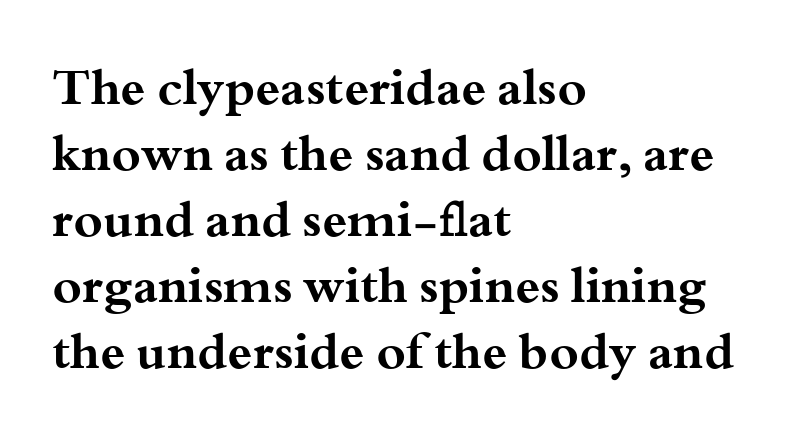
Q: Is the text bold? A: Yes.
Q: Is the text italic (slanted)? A: No, it is upright.
Q: Is the typeface a serif or a sans-serif typeface? A: Serif.
Q: Is the text underlined? A: No.
Q: How is the paragraph aligned? A: Left-aligned.
Q: Is the spacing between letters normal or unusually wide? A: Normal.
Q: Is the spacing between lines tight, normal or loose? A: Normal.
Q: Width (condensed, normal, or wide)? A: Wide.
Q: Stroke contrast? A: Medium.
Q: x-height? A: Small.
Q: Monospaced? A: No.
